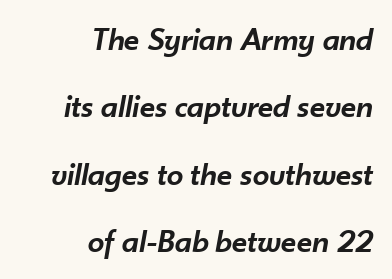
{"italic": "yes", "lean": "right", "slant_degrees": 10, "bold": "semi", "weight": "semibold", "width": "normal", "stroke_contrast": "low", "x_height": "small", "monospaced": "no", "underline": "no", "align": "right", "line_spacing": "loose", "line_spacing_ratio": 2.04, "letter_spacing": "normal", "letter_spacing_em": 0.0, "glyph_px": 33}
